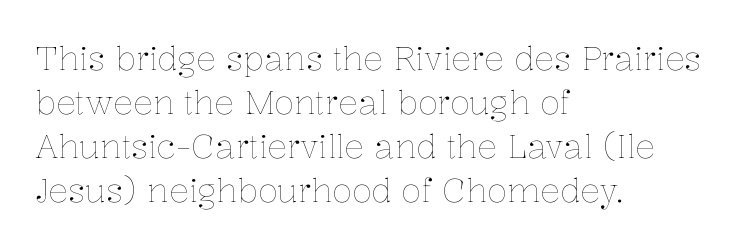
The image shows 33 px thin type, upright; set left-aligned, normal line spacing (1.33x), normal letter spacing, not underlined; low stroke contrast and a medium x-height.
